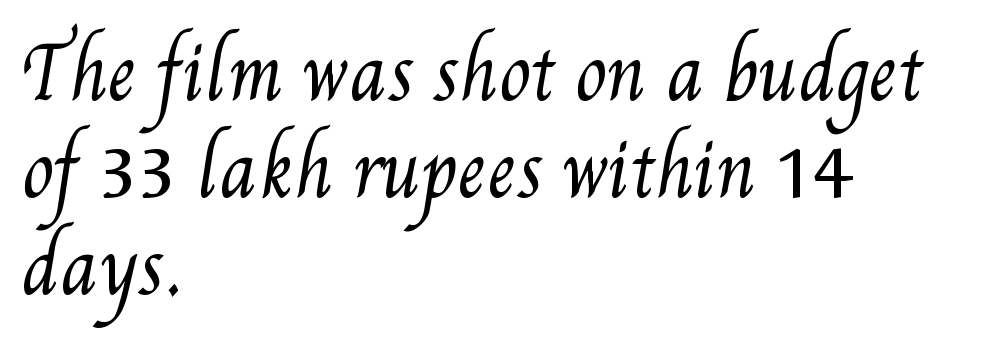
The image shows 72 px regular-weight, condensed type; set left-aligned, normal line spacing (1.35x), normal letter spacing, not underlined; medium stroke contrast and a small x-height.
